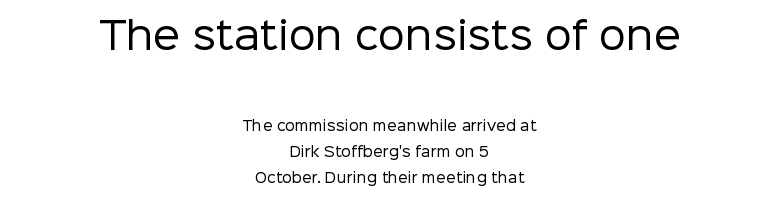
Are there feet on the stems? There aren't — it's a sans. The horizontal fit of the characters is conventional and even. Between these two stacked blocks, the higher one wins on size. In terms of posture, this sample is upright. A quiet, ordinary-to-light weight characterises the typeface. These lines are rendered in a variable-pitch font.
